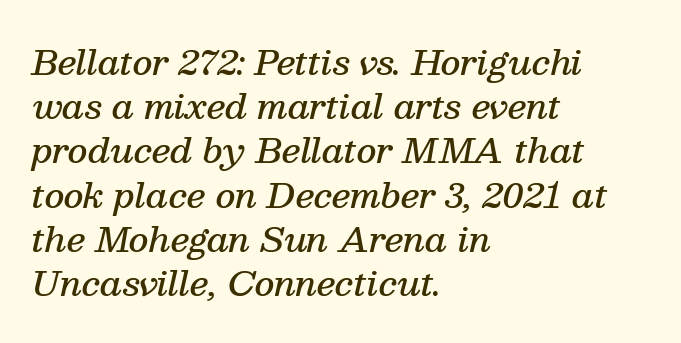
Q: Is the text bold? A: Semi-bold.
Q: Is the text italic (slanted)? A: Yes, it leans right by about 13 degrees.
Q: Is the typeface a serif or a sans-serif typeface? A: Serif.
Q: Is the text underlined? A: No.
Q: How is the paragraph aligned? A: Left-aligned.
Q: Is the spacing between letters normal or unusually wide? A: Normal.
Q: Is the spacing between lines tight, normal or loose? A: Normal.
Q: Width (condensed, normal, or wide)? A: Normal.
Q: Stroke contrast? A: Medium.
Q: x-height? A: Medium.
Q: Monospaced? A: No.
